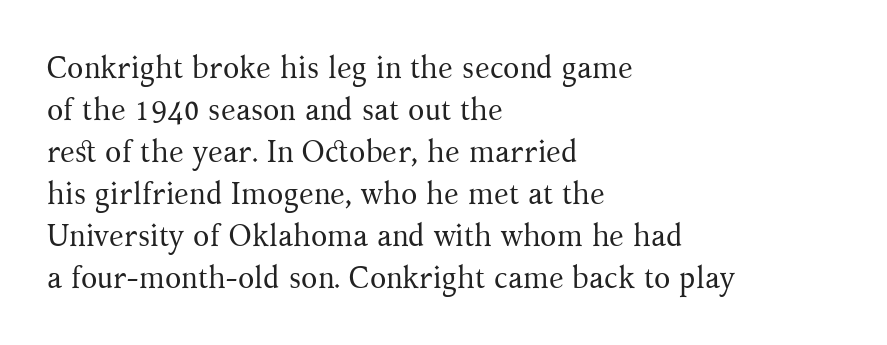
The horizontal fit of the characters is conventional and even. The letters look calm and open, with moderate or lighter stems. The rendering uses natural spacing where letterforms have individual widths. The typeface chosen for these lines features serifs. This is the regular roman posture of the typeface.
